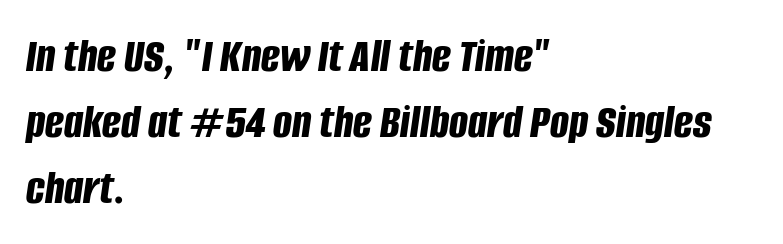
{"italic": "yes", "lean": "right", "slant_degrees": 8, "bold": "yes", "weight": "bold", "width": "condensed", "stroke_contrast": "low", "x_height": "large", "monospaced": "no", "underline": "no", "align": "left", "line_spacing": "normal", "line_spacing_ratio": 1.32, "letter_spacing": "normal", "letter_spacing_em": 0.0, "glyph_px": 50}
